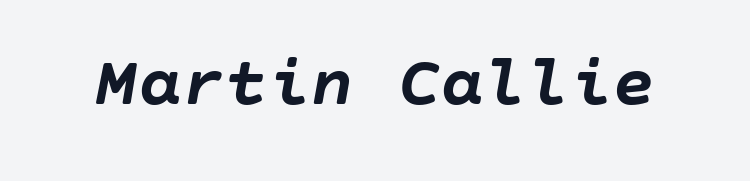
{"italic": "yes", "lean": "right", "slant_degrees": 10, "bold": "yes", "weight": "semibold", "width": "normal", "stroke_contrast": "low", "x_height": "large", "underline": "no", "letter_spacing": "normal", "letter_spacing_em": 0.0, "glyph_px": 72}
